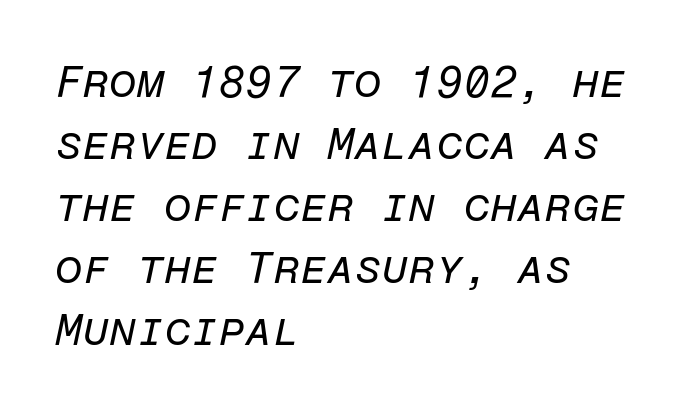
The image shows 44 px regular-weight type, italic (leaning right), monospaced; set left-aligned, normal line spacing (1.41x), normal letter spacing, not underlined; low stroke contrast and a medium x-height.
